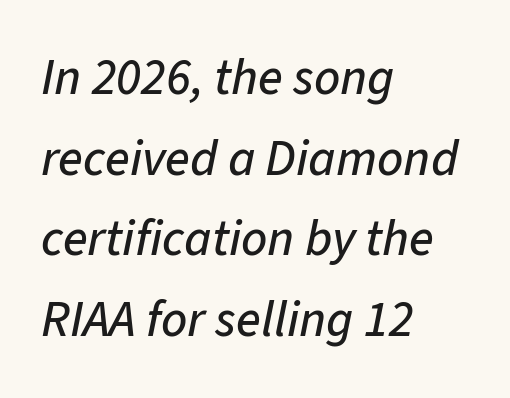
{"italic": "yes", "lean": "right", "slant_degrees": 11, "width": "normal", "stroke_contrast": "low", "x_height": "medium", "monospaced": "no", "underline": "no", "align": "left", "line_spacing": "normal", "line_spacing_ratio": 1.58, "letter_spacing": "normal", "letter_spacing_em": 0.0, "glyph_px": 51}
